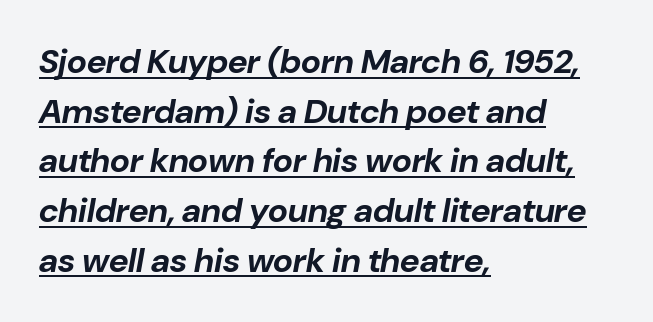
{"italic": "yes", "lean": "right", "slant_degrees": 10, "bold": "yes", "weight": "bold", "width": "normal", "stroke_contrast": "low", "x_height": "medium", "monospaced": "no", "underline": "yes", "align": "left", "line_spacing": "normal", "line_spacing_ratio": 1.46, "letter_spacing": "normal", "letter_spacing_em": 0.0, "glyph_px": 34}
